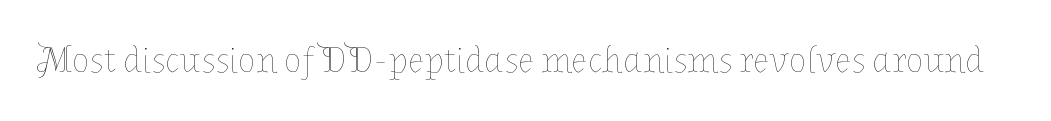
Looks like regular typesetting: each glyph gets only the width it needs. The passage shown is not bold in any degree. These lines keep a tight, regular rhythm from letter to letter. The font's upright variant was chosen for this text. Just letters on the line, the space beneath them empty.
